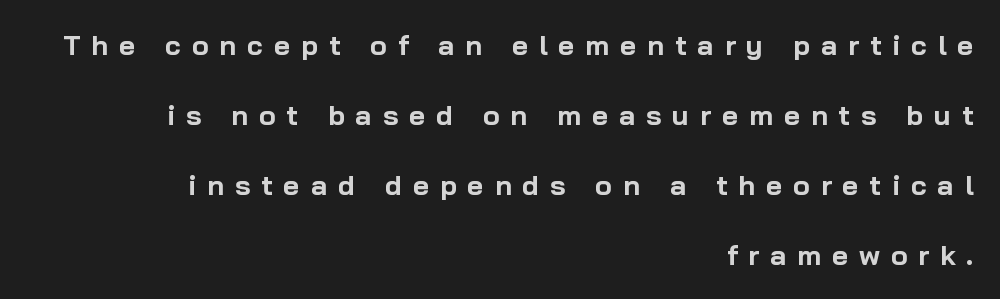
The image shows 28 px bold sans-serif type, upright; set right-aligned, loose line spacing (2.5x), unusually wide letter spacing (+0.39 em), not underlined; low stroke contrast and a medium x-height.
